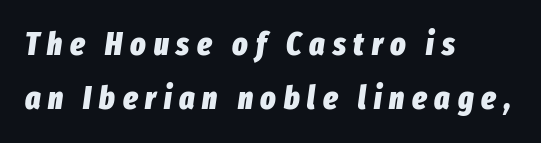
The face used here has the dense, thick strokes of a bold. This sample uses an oblique cut, with every glyph tilted off the vertical. Left-aligned paragraph, ragged on the right. Is this a fixed-width face? No — the glyphs have proportional, varying widths. No word sits above an underline.
